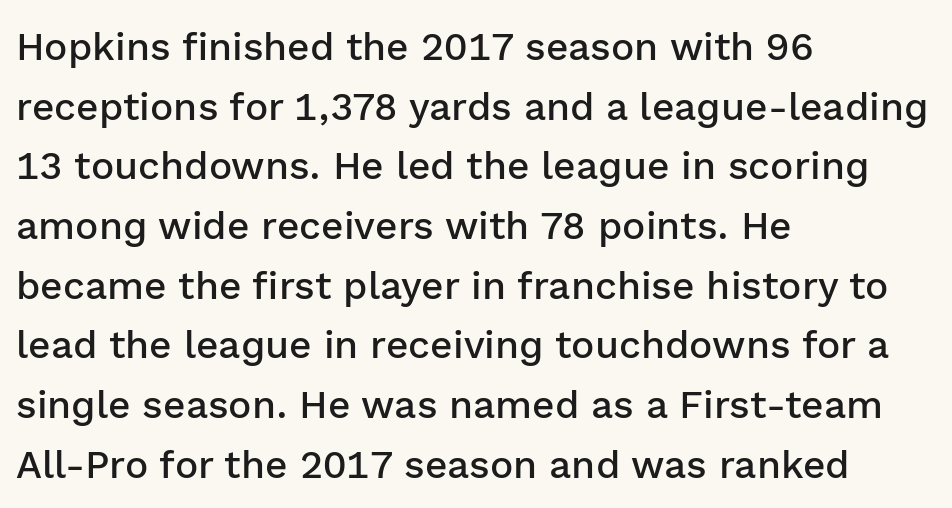
The image shows 39 px semibold sans-serif type, upright; set left-aligned, normal line spacing (1.53x), normal letter spacing, not underlined; low stroke contrast and a medium x-height.
